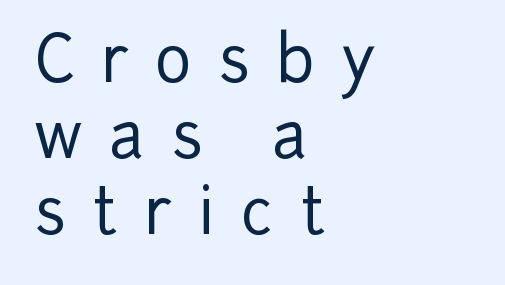
Q: Is the text italic (slanted)? A: No, it is upright.
Q: Is the typeface a serif or a sans-serif typeface? A: Sans-serif.
Q: Is the text underlined? A: No.
Q: How is the paragraph aligned? A: Left-aligned.
Q: Is the spacing between letters normal or unusually wide? A: Unusually wide.
Q: Width (condensed, normal, or wide)? A: Normal.
Q: Stroke contrast? A: Low.
Q: x-height? A: Medium.
Q: Monospaced? A: No.
